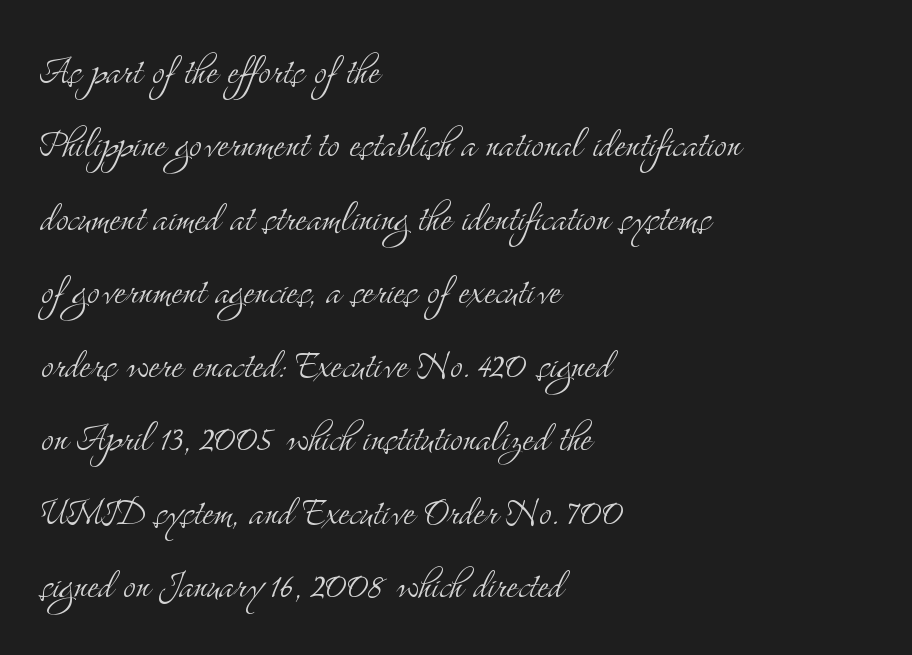
Q: Is the text bold? A: No.
Q: Is the text italic (slanted)? A: Yes.
Q: Is the typeface a serif or a sans-serif typeface? A: Serif.
Q: Is the text underlined? A: No.
Q: How is the paragraph aligned? A: Left-aligned.
Q: Is the spacing between letters normal or unusually wide? A: Normal.
Q: Is the spacing between lines tight, normal or loose? A: Normal.
Q: Width (condensed, normal, or wide)? A: Condensed.
Q: Stroke contrast? A: Medium.
Q: x-height? A: Small.
Q: Monospaced? A: No.
